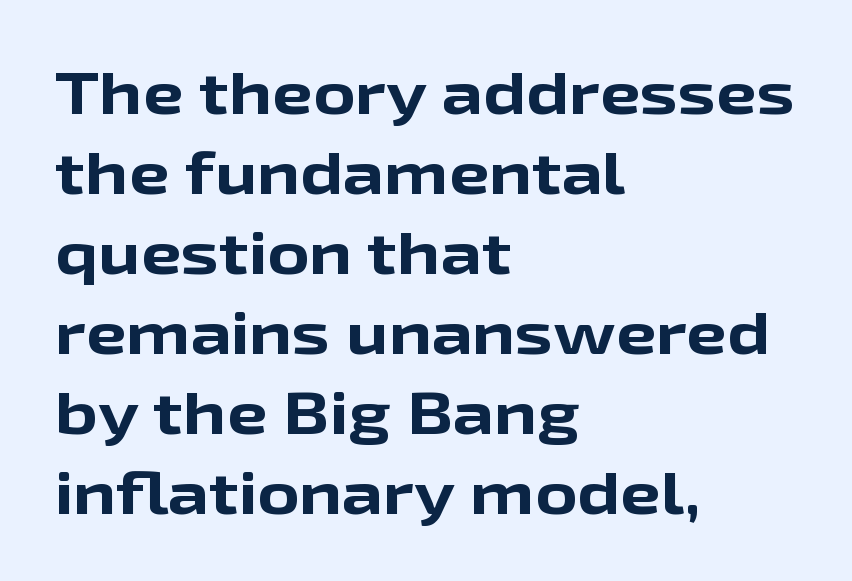
Q: Is the text bold? A: Yes.
Q: Is the text italic (slanted)? A: No, it is upright.
Q: Is the typeface a serif or a sans-serif typeface? A: Sans-serif.
Q: Is the text underlined? A: No.
Q: How is the paragraph aligned? A: Left-aligned.
Q: Is the spacing between letters normal or unusually wide? A: Normal.
Q: Is the spacing between lines tight, normal or loose? A: Normal.
Q: Width (condensed, normal, or wide)? A: Wide.
Q: Stroke contrast? A: Low.
Q: x-height? A: Medium.
Q: Monospaced? A: No.
